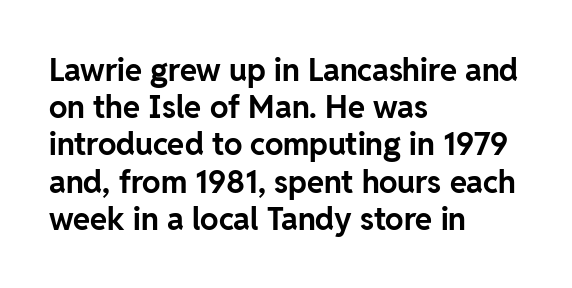
{"serif": "no", "italic": "no", "bold": "yes", "weight": "bold", "width": "normal", "stroke_contrast": "low", "x_height": "medium", "monospaced": "no", "underline": "no", "align": "left", "line_spacing_ratio": 1.2, "letter_spacing": "normal", "letter_spacing_em": 0.0, "glyph_px": 31}
